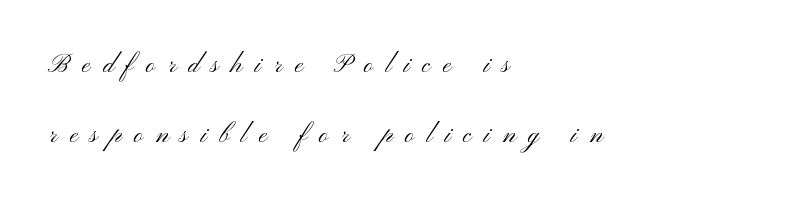
The image shows 32 px light, wide sans-serif type; set left-aligned, loose line spacing (2.2x), unusually wide letter spacing (+0.39 em), not underlined; medium stroke contrast and a small x-height.
